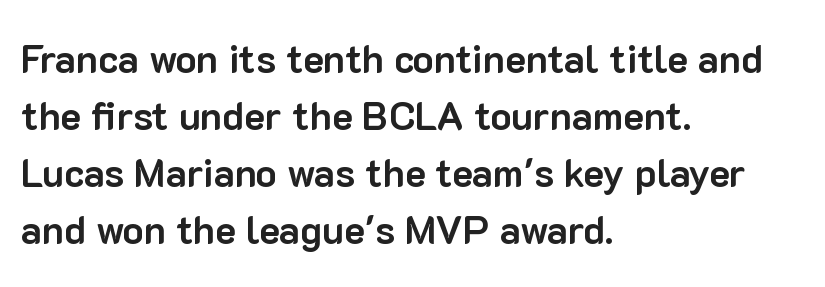
Posture: straight, roman, zero tilt. Type without underlining. Chunky letters — that's bold for sure. Whoever set this chose a conventional vertical rhythm. A typesetter would label this face a sans.
